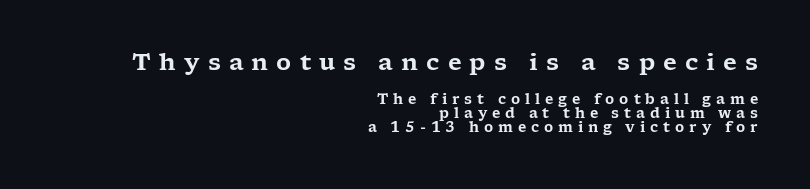
Characters remain perfectly vertical along every line. The passage shown is not underscored anywhere. Glyph-to-glyph distance is far greater than everyday printed text. The passage shown stacks its lines with hardly any gap. Each line ends at the same right margin while the left side varies.
